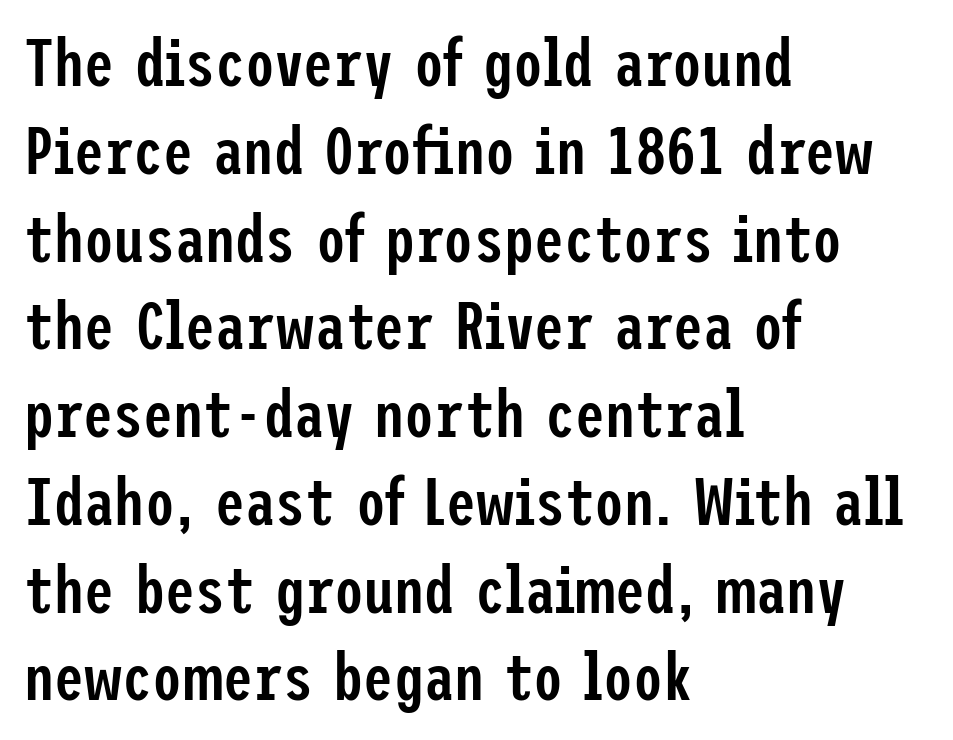
Serif or sans? Sans — the stroke terminals are bare. Letter spacing: default. Do the letters lean? They stand straight. Honestly, there is no underline to notice here at all.
